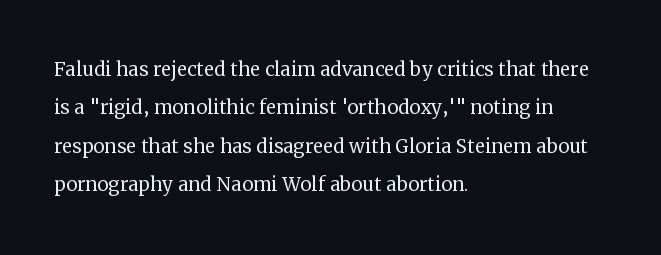
Q: Is the text bold? A: No.
Q: Is the text italic (slanted)? A: No, it is upright.
Q: Is the text underlined? A: No.
Q: How is the paragraph aligned? A: Left-aligned.
Q: Is the spacing between letters normal or unusually wide? A: Normal.
Q: Is the spacing between lines tight, normal or loose? A: Normal.
